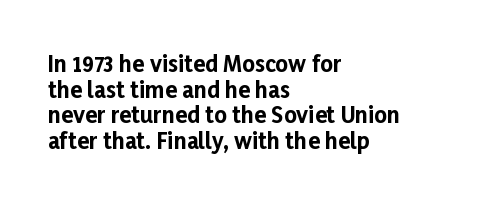
The image shows 22 px bold type, upright; set left-aligned, line spacing 1.16x, normal letter spacing, not underlined.
